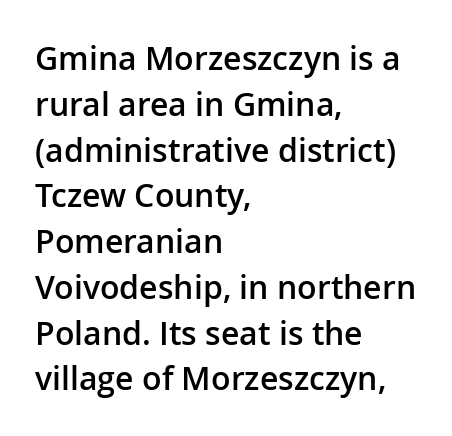
Q: Is the text bold? A: Semi-bold.
Q: Is the text italic (slanted)? A: No, it is upright.
Q: Is the typeface a serif or a sans-serif typeface? A: Sans-serif.
Q: Is the text underlined? A: No.
Q: How is the paragraph aligned? A: Left-aligned.
Q: Is the spacing between letters normal or unusually wide? A: Normal.
Q: Is the spacing between lines tight, normal or loose? A: Normal.
Q: Width (condensed, normal, or wide)? A: Normal.
Q: Stroke contrast? A: Low.
Q: x-height? A: Medium.
Q: Monospaced? A: No.
